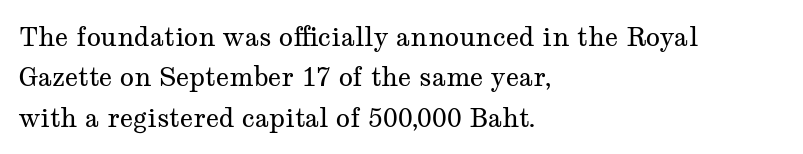
Check the space under the baseline: it is left empty. The type sits square on the baseline with zero lean. Line spacing here is normal. Casual observation: everything's shoved over to the left. Honestly, the letter spacing is just normal — you wouldn't notice it.
